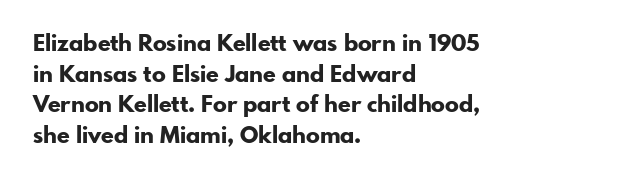
Nobody touched the tracking dial on this one. Heft: maximum for text — a bold. The rendering anchors every line to the left-hand side. The line-height multiplier appears to be the usual default.
